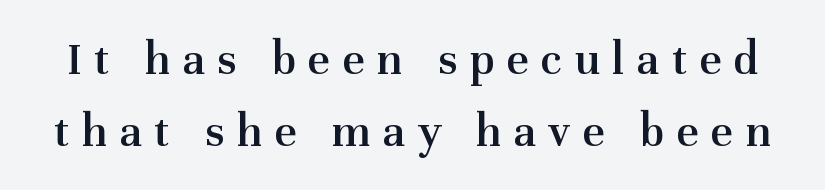
Reading down the column, the eye jumps a familiar distance to each next line. Characters follow at a spacing far wider than the type designer built in. In terms of posture, this sample is upright. How heavy is the stroke? Medium-heavy — a semibold, shy of bold.
